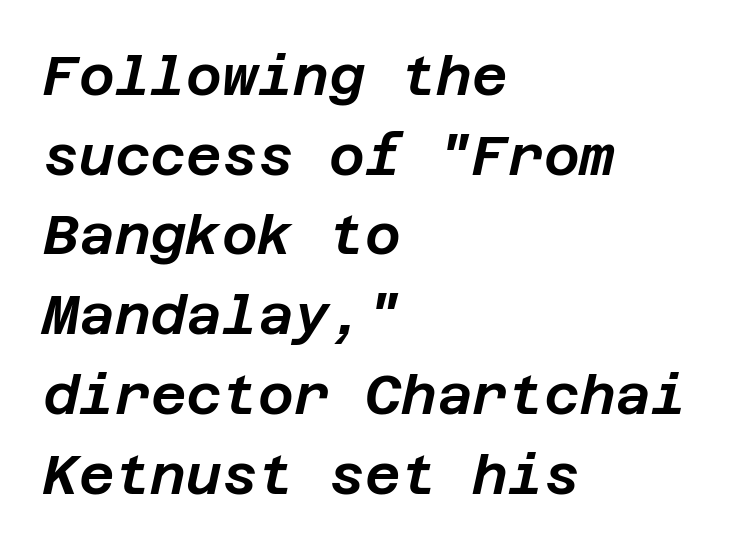
The image shows 55 px text type, italic (leaning right); set left-aligned, normal line spacing (1.45x), normal letter spacing, not underlined; low stroke contrast and a large x-height.
